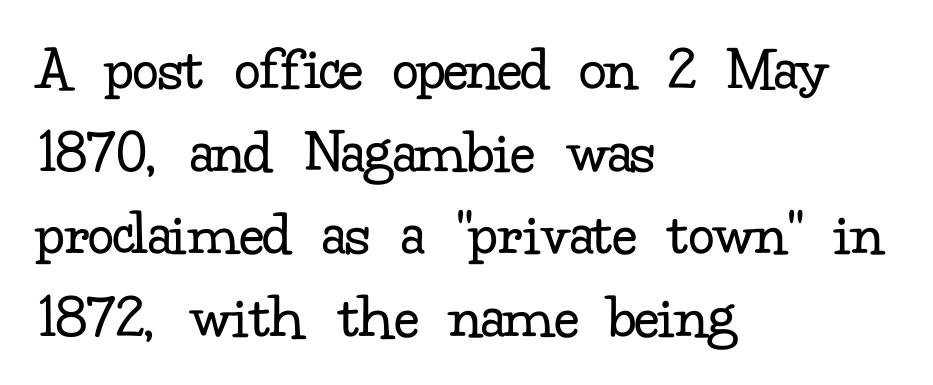
The image shows 65 px regular-weight serif type, upright; set left-aligned, normal line spacing (1.27x), normal letter spacing, not underlined; low stroke contrast and a small x-height.
